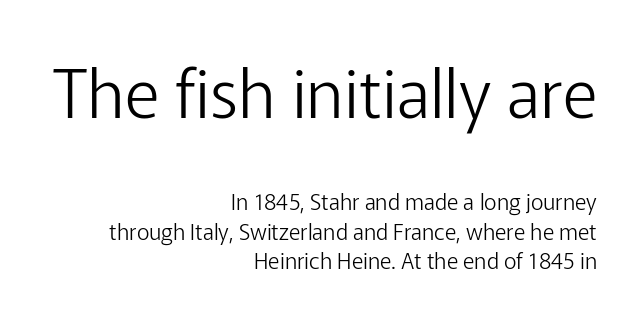
The image shows 67 px light sans-serif type, upright; set right-aligned, normal line spacing (1.35x), normal letter spacing, not underlined; the first (top) block is 3.05x larger; low stroke contrast and a medium x-height.
